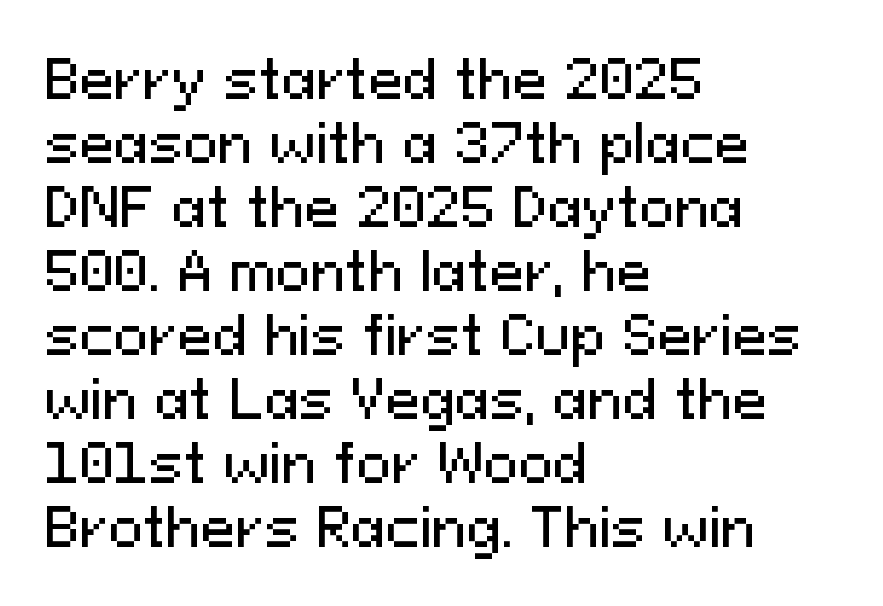
Looks like regular typesetting: each glyph gets only the width it needs. This is roman type, the default non-slanted kind. You can tell from the bare stems that sans-serif type was used. The gaps between neighbouring characters are ordinary and unremarkable.
